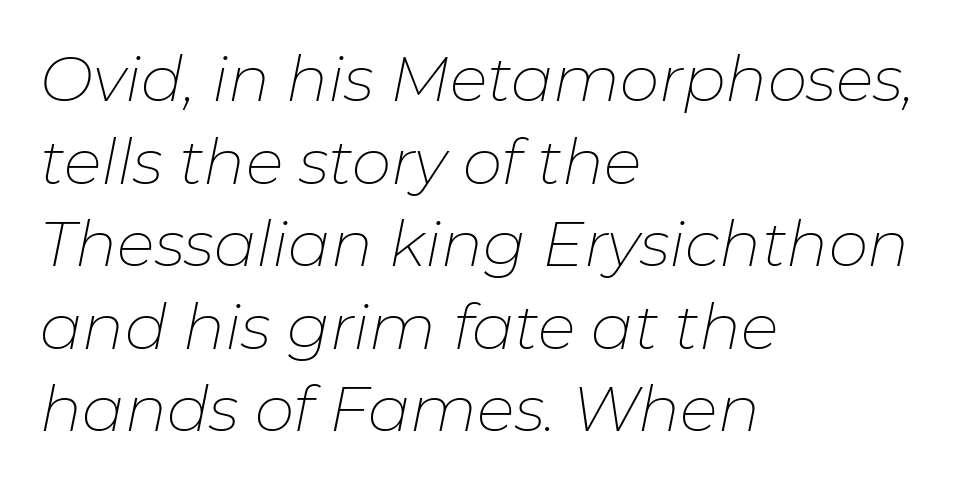
You can tell it's italic because the verticals aren't actually vertical. Nothing unusual about the tracking: characters are spaced as the font intends. Unbolded letterforms with no extra heft. Letters rest on an invisible, unmarked baseline. Horizontally, the lines are justified to the leading edge only.
